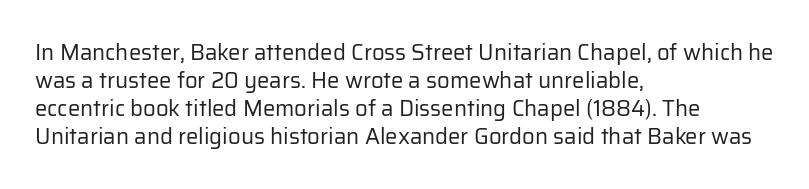
The image shows 22 px text type, upright; set left-aligned, normal line spacing (1.27x), normal letter spacing, not underlined.
